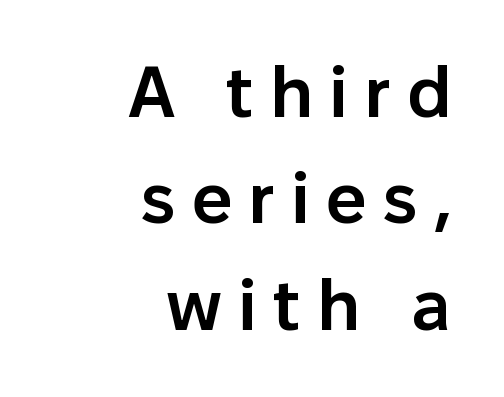
{"serif": "no", "italic": "no", "bold": "semi", "weight": "semibold", "width": "normal", "stroke_contrast": "low", "x_height": "medium", "monospaced": "no", "underline": "no", "align": "right", "line_spacing": "normal", "line_spacing_ratio": 1.5, "letter_spacing": "wide", "letter_spacing_em": 0.23, "glyph_px": 71}
